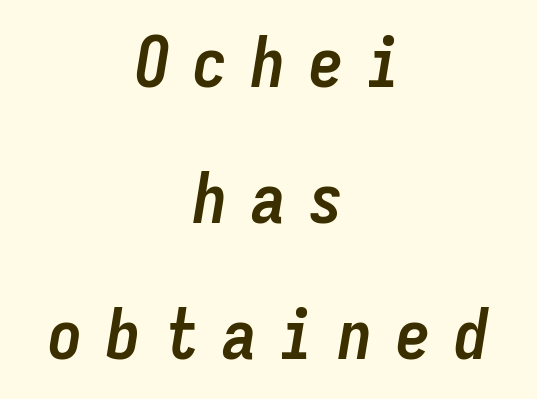
{"italic": "yes", "lean": "right", "slant_degrees": 9, "bold": "yes", "weight": "semibold", "width": "condensed", "stroke_contrast": "low", "x_height": "medium", "monospaced": "yes", "underline": "no", "align": "center", "line_spacing": "loose", "line_spacing_ratio": 1.97, "letter_spacing": "wide", "letter_spacing_em": 0.34, "glyph_px": 69}
